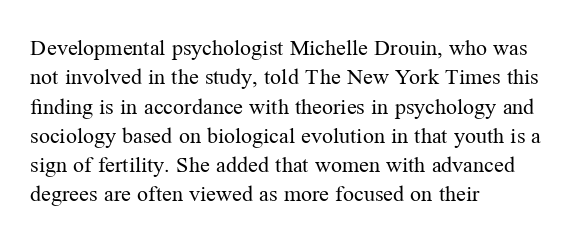
Q: Is the text bold? A: No.
Q: Is the text italic (slanted)? A: No, it is upright.
Q: Is the text underlined? A: No.
Q: How is the paragraph aligned? A: Left-aligned.
Q: Is the spacing between letters normal or unusually wide? A: Normal.
Q: Is the spacing between lines tight, normal or loose? A: Normal.
